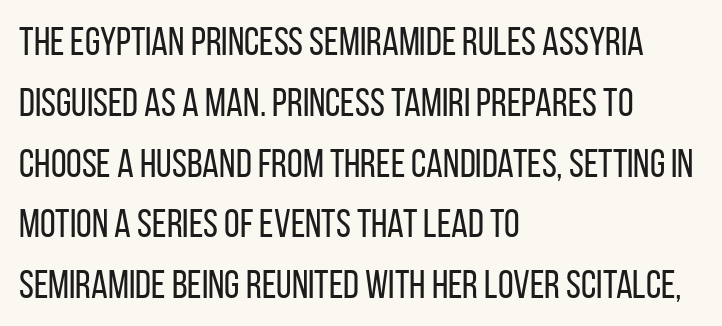
Words appear dense and cohesive because spacing is normal. Is there much room between lines? A standard amount, neither cramped nor airy. Left-aligned paragraph, ragged on the right. Every stem runs plumb, perpendicular to the baseline. These lines are rendered in a variable-pitch font.
